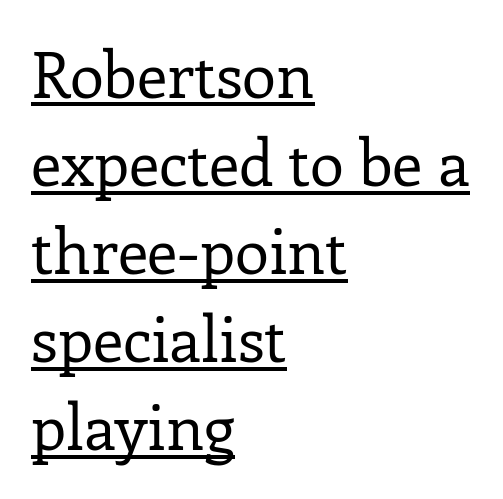
{"serif": "yes", "italic": "no", "bold": "no", "weight": "regular", "width": "normal", "stroke_contrast": "low", "x_height": "medium", "monospaced": "no", "underline": "yes", "align": "left", "line_spacing": "normal", "line_spacing_ratio": 1.42, "letter_spacing": "normal", "letter_spacing_em": 0.0, "glyph_px": 62}
